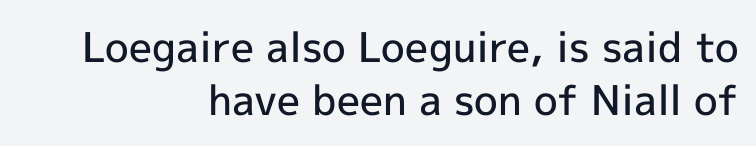
A sans-serif font was chosen for this passage. This is the in-between weight designers call semibold or demi. A normal amount of white space separates one row of letters from the next. Does the copy run flush right? Yes — the right margin is perfectly even. Nobody touched the tracking dial on this one.
